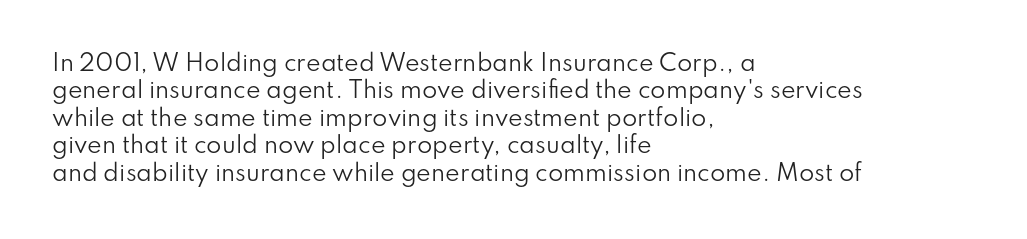
Counters stay open thanks to moderate or lighter strokes. All the whitespace from short lines collects on the right. Normally led — the rows are evenly, conventionally spaced. The glyphs are unaccompanied by any horizontal stroke below them.
